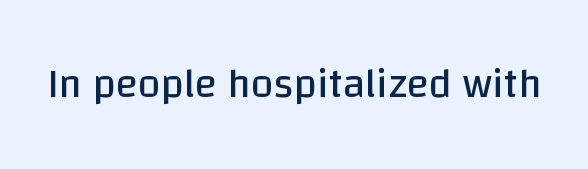
The image shows 41 px regular-weight sans-serif type, upright; set normal letter spacing, not underlined; low stroke contrast and a large x-height.
